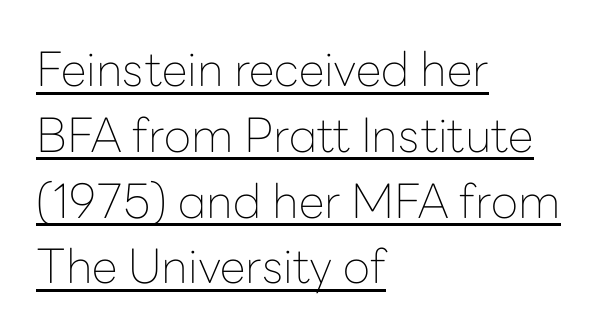
{"serif": "no", "italic": "no", "bold": "no", "weight": "thin", "width": "normal", "stroke_contrast": "low", "x_height": "medium", "monospaced": "no", "underline": "yes", "align": "left", "line_spacing": "normal", "line_spacing_ratio": 1.4, "letter_spacing": "normal", "letter_spacing_em": 0.0, "glyph_px": 47}
